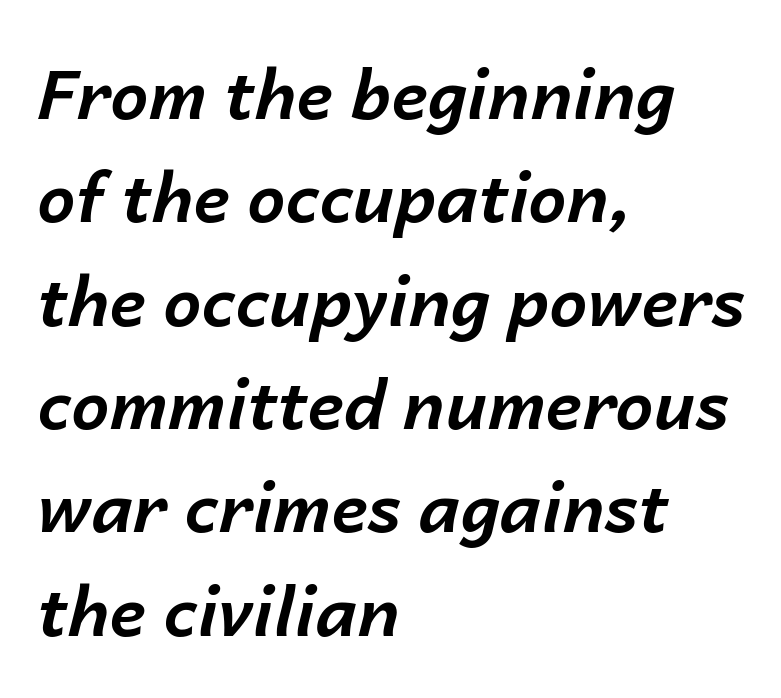
{"italic": "yes", "lean": "right", "slant_degrees": 14, "bold": "yes", "weight": "bold", "width": "normal", "stroke_contrast": "low", "x_height": "medium", "monospaced": "no", "underline": "no", "align": "left", "line_spacing": "normal", "line_spacing_ratio": 1.52, "letter_spacing": "normal", "letter_spacing_em": 0.0, "glyph_px": 68}
